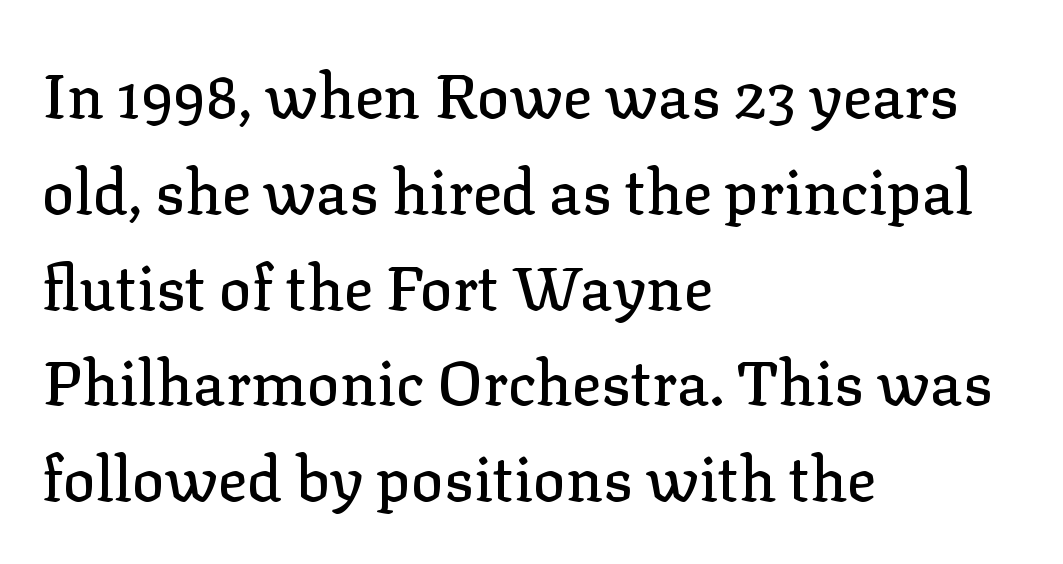
The image shows 61 px serif type, upright; set left-aligned, normal line spacing (1.57x), normal letter spacing, not underlined; low stroke contrast and a medium x-height.
